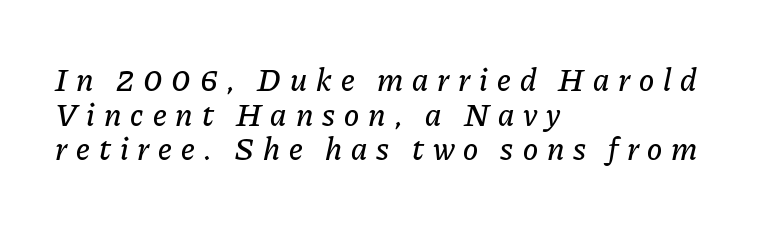
Q: Is the text italic (slanted)? A: Yes, it leans right by about 11 degrees.
Q: Is the text underlined? A: No.
Q: How is the paragraph aligned? A: Left-aligned.
Q: Is the spacing between letters normal or unusually wide? A: Unusually wide.
Q: Is the spacing between lines tight, normal or loose? A: Tight.
Q: Width (condensed, normal, or wide)? A: Normal.
Q: Stroke contrast? A: Low.
Q: x-height? A: Medium.
Q: Monospaced? A: No.
